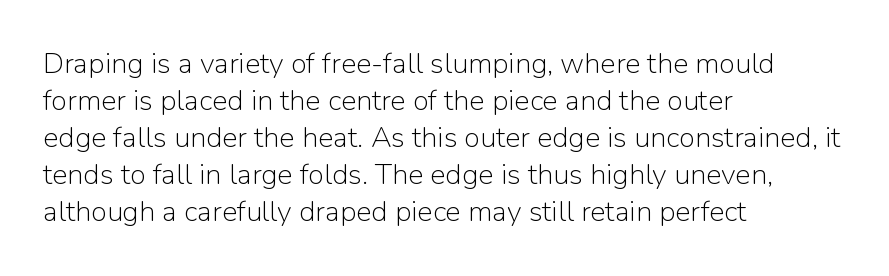
The setting favours the left margin, as ordinary paragraphs usually do. Is this a fixed-width face? No — the glyphs have proportional, varying widths. The space between consecutive lines is moderate. Each stroke keeps to a modest, everyday thickness or less. The text was rendered using a sans face with plain stroke endings.
